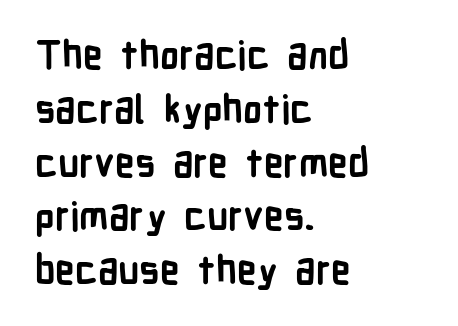
Q: Is the text bold? A: Yes.
Q: Is the text italic (slanted)? A: No, it is upright.
Q: Is the typeface a serif or a sans-serif typeface? A: Sans-serif.
Q: Is the text underlined? A: No.
Q: How is the paragraph aligned? A: Left-aligned.
Q: Is the spacing between letters normal or unusually wide? A: Normal.
Q: Is the spacing between lines tight, normal or loose? A: Normal.
Q: Width (condensed, normal, or wide)? A: Condensed.
Q: Stroke contrast? A: Low.
Q: x-height? A: Medium.
Q: Monospaced? A: No.
